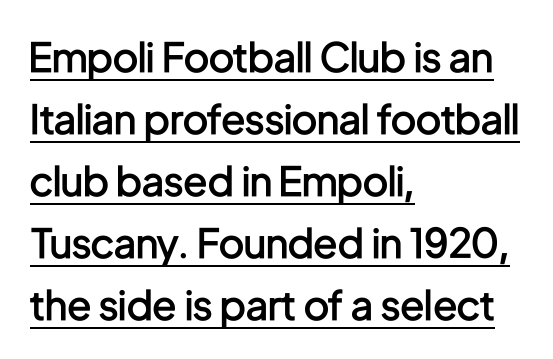
{"serif": "no", "italic": "no", "bold": "semi", "weight": "semibold", "width": "condensed", "stroke_contrast": "low", "x_height": "medium", "monospaced": "no", "underline": "yes", "align": "left", "line_spacing": "normal", "line_spacing_ratio": 1.55, "letter_spacing": "normal", "letter_spacing_em": 0.0, "glyph_px": 40}
